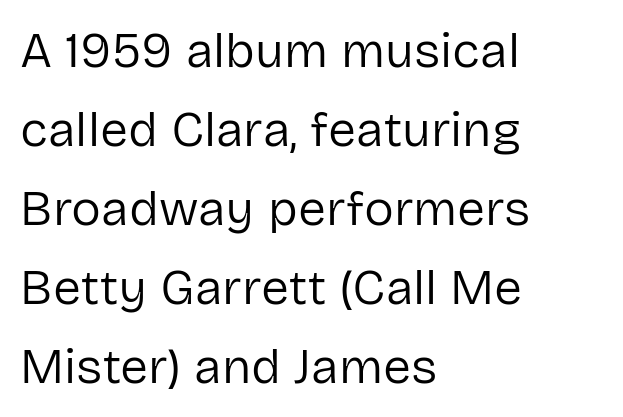
The image shows 50 px regular-weight sans-serif type, upright; set left-aligned, normal line spacing (1.58x), normal letter spacing, not underlined; low stroke contrast and a medium x-height.
